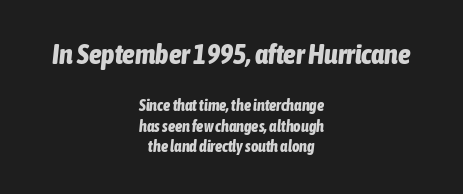
Looking at the ascenders, they clearly lean. Is the block centered? Yes — each line is placed symmetrically about the middle. In terms of weight, the rendering is a true, heavy bold. Tracking value appears to be zero — textbook default spacing. A typesetter would call this leading conventional body-copy spacing. Character widths vary here, with narrow letters taking less room than wide ones.
